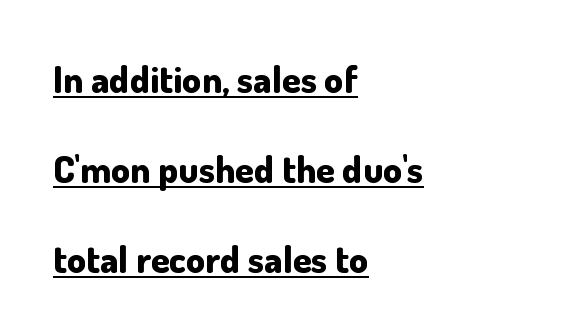
The image shows 38 px bold sans-serif type, upright; set left-aligned, loose line spacing (2.37x), normal letter spacing, underlined; low stroke contrast and a small x-height.
